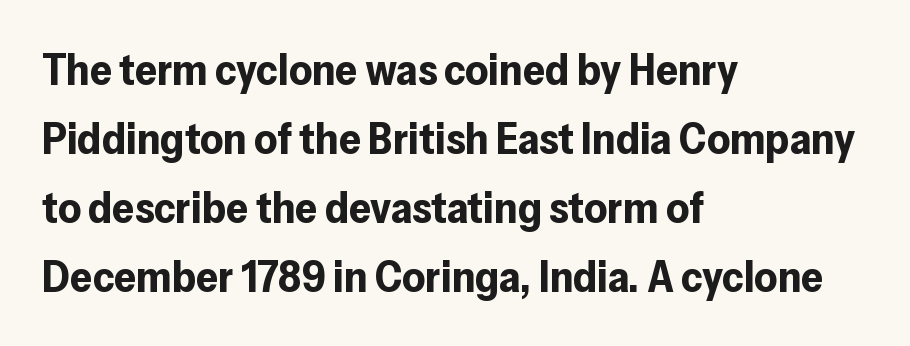
Is there much room between lines? A standard amount, neither cramped nor airy. Grotesque or geometric, the face here clearly has no serifs. The letters advance in unequal steps, a hallmark of proportional type. The paragraph has a hard left edge and a soft right edge. The passage shown is not underscored anywhere.
